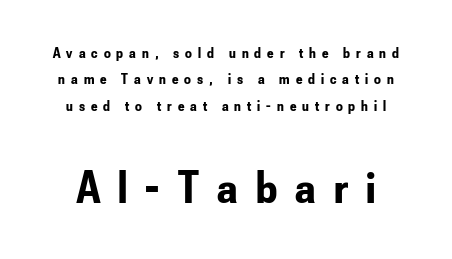
{"serif": "no", "italic": "no", "bold": "yes", "weight": "bold", "width": "condensed", "stroke_contrast": "low", "x_height": "small", "monospaced": "no", "underline": "no", "line_spacing_ratio": 1.76, "letter_spacing": "wide", "letter_spacing_em": 0.4, "larger_block": "second", "size_ratio": 3.07, "glyph_px": 46}
